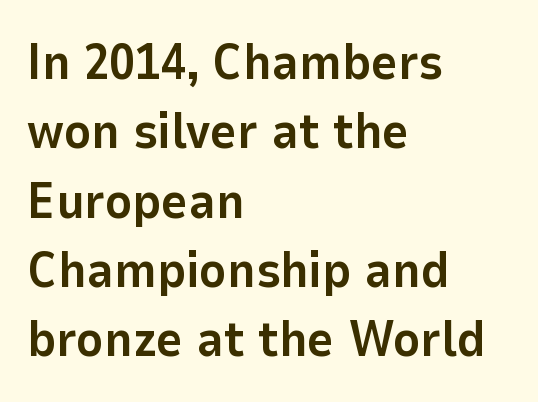
{"serif": "no", "italic": "no", "bold": "yes", "weight": "bold", "width": "normal", "stroke_contrast": "low", "x_height": "medium", "monospaced": "no", "underline": "no", "align": "left", "line_spacing": "normal", "line_spacing_ratio": 1.36, "letter_spacing": "normal", "letter_spacing_em": 0.0, "glyph_px": 51}
